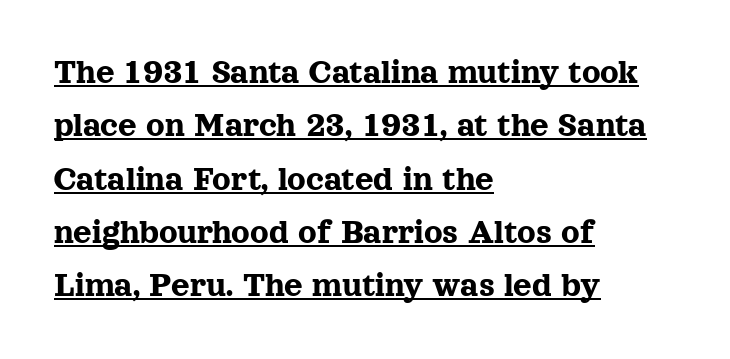
{"serif": "yes", "italic": "no", "width": "normal", "x_height": "medium", "monospaced": "no", "underline": "yes", "align": "left", "line_spacing": "normal", "line_spacing_ratio": 1.48, "letter_spacing": "normal", "letter_spacing_em": 0.0, "glyph_px": 36}
